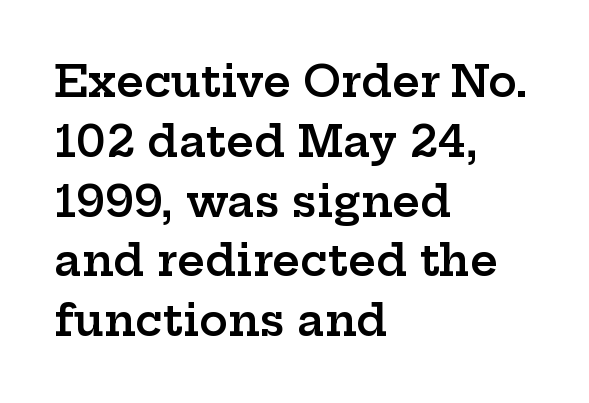
The image shows 43 px semibold, wide serif type, upright; set left-aligned, normal line spacing (1.39x), normal letter spacing, not underlined; low stroke contrast and a medium x-height.
